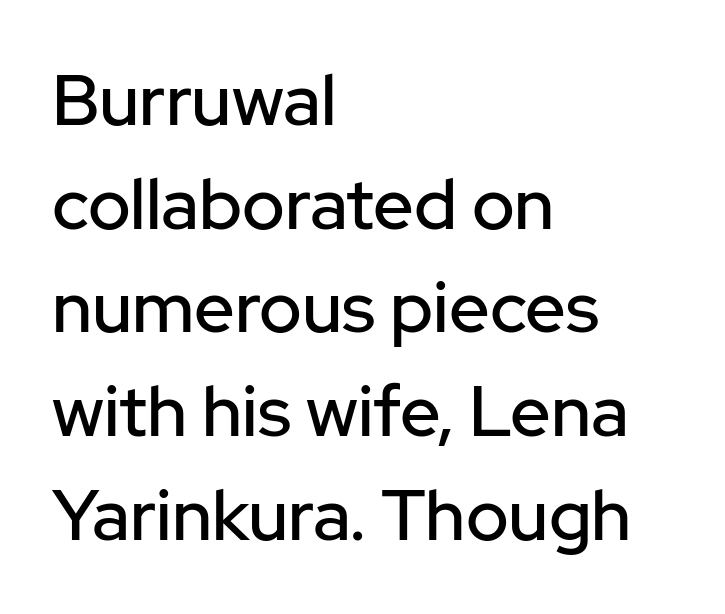
{"serif": "no", "italic": "no", "width": "normal", "stroke_contrast": "low", "x_height": "medium", "monospaced": "no", "underline": "no", "align": "left", "line_spacing": "normal", "line_spacing_ratio": 1.46, "letter_spacing": "normal", "letter_spacing_em": 0.0, "glyph_px": 71}
